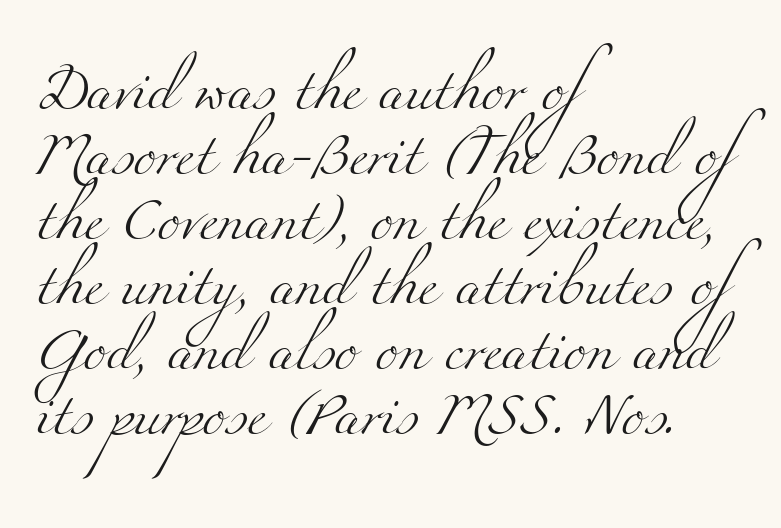
{"bold": "no", "weight": "light", "width": "wide", "stroke_contrast": "medium", "x_height": "small", "monospaced": "no", "underline": "no", "align": "left", "line_spacing": "normal", "line_spacing_ratio": 1.51, "letter_spacing": "normal", "letter_spacing_em": 0.0, "glyph_px": 43}
